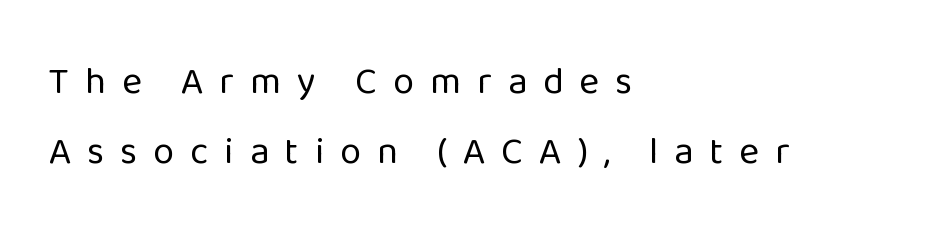
Q: Is the text bold? A: No.
Q: Is the text italic (slanted)? A: No, it is upright.
Q: Is the typeface a serif or a sans-serif typeface? A: Sans-serif.
Q: Is the text underlined? A: No.
Q: How is the paragraph aligned? A: Left-aligned.
Q: Is the spacing between letters normal or unusually wide? A: Unusually wide.
Q: Width (condensed, normal, or wide)? A: Normal.
Q: Stroke contrast? A: Low.
Q: x-height? A: Medium.
Q: Monospaced? A: No.
